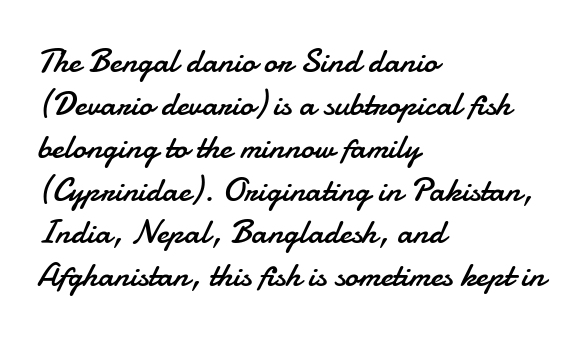
Q: Is the text bold? A: No.
Q: Is the text italic (slanted)? A: Yes.
Q: Is the typeface a serif or a sans-serif typeface? A: Sans-serif.
Q: Is the text underlined? A: No.
Q: How is the paragraph aligned? A: Left-aligned.
Q: Is the spacing between letters normal or unusually wide? A: Normal.
Q: Is the spacing between lines tight, normal or loose? A: Normal.
Q: Width (condensed, normal, or wide)? A: Normal.
Q: Stroke contrast? A: Low.
Q: x-height? A: Small.
Q: Monospaced? A: No.
